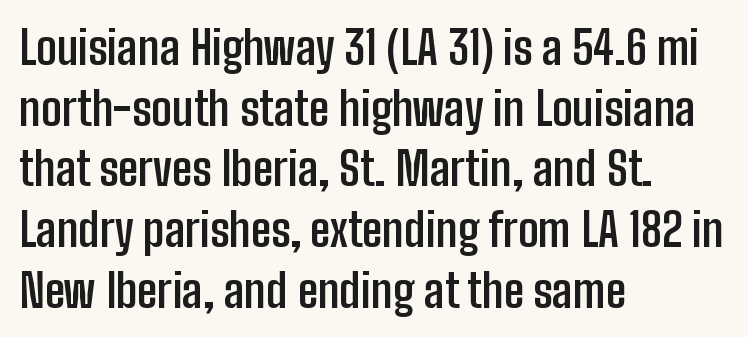
The image shows 46 px semibold, condensed sans-serif type, upright; set left-aligned, normal line spacing (1.32x), normal letter spacing, not underlined; low stroke contrast and a medium x-height.
